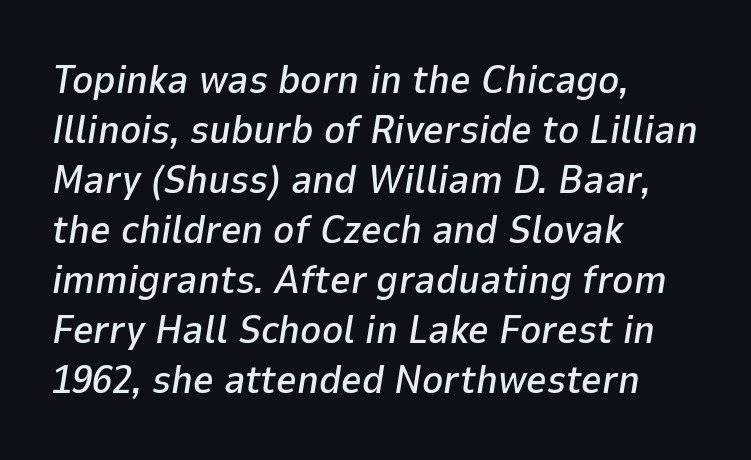
The image shows 40 px text type, italic (leaning right); set left-aligned, normal line spacing (1.25x), normal letter spacing, not underlined; low stroke contrast and a medium x-height.
